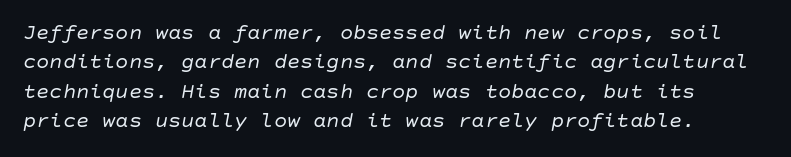
The image shows 22 px text type, italic (leaning right); set normal line spacing (1.33x), normal letter spacing, not underlined.
